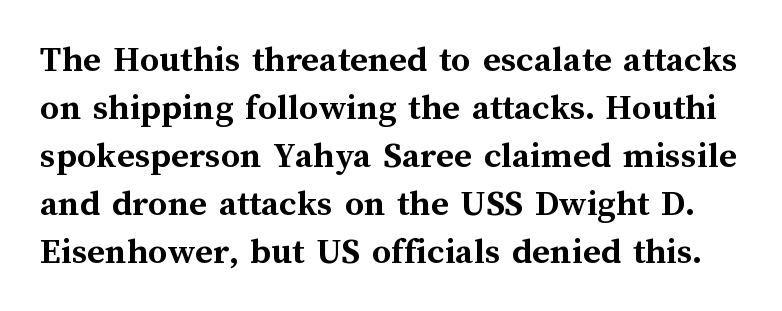
Compared with an ordinary text face, these strokes are far heavier — a full bold. The letters advance in unequal steps, a hallmark of proportional type. Descender tails drop into unmarked territory. One glance says typical: line gaps are just what's usual.
